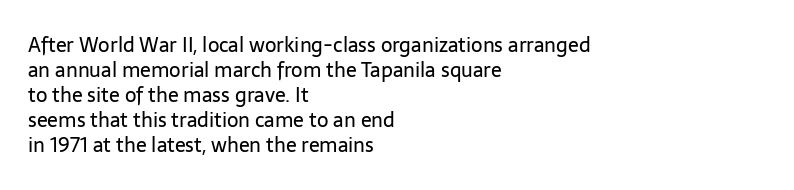
{"italic": "no", "bold": "no", "underline": "no", "align": "left", "line_spacing": "normal", "line_spacing_ratio": 1.25, "letter_spacing": "normal", "letter_spacing_em": 0.0, "glyph_px": 20}
